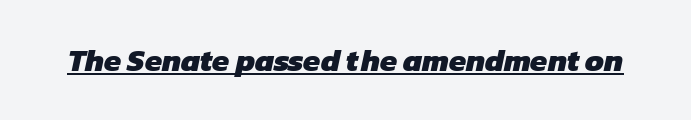
The image shows 31 px heavy sans-serif type; set normal letter spacing, underlined; low stroke contrast and a medium x-height.
